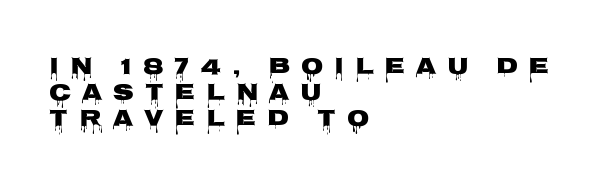
This is roman type, the default non-slanted kind. If you measured baseline to baseline, you'd find a short distance. Someone cranked the tracking dial way up on this one. Typeset ragged right — the left edge is the straight one. Descender tails drop into unmarked territory. Set as a true bold cut, around the 700 mark.
